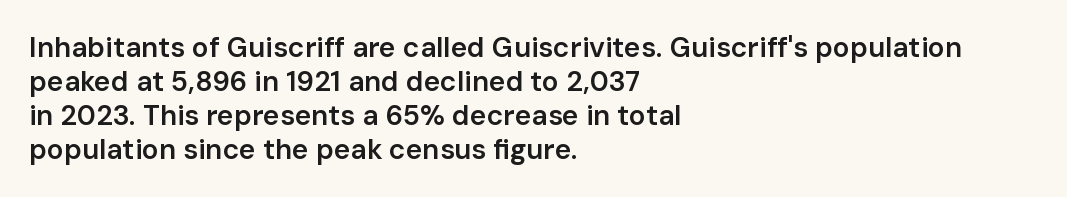
Q: Is the text bold? A: Semi-bold.
Q: Is the text italic (slanted)? A: No, it is upright.
Q: Is the typeface a serif or a sans-serif typeface? A: Sans-serif.
Q: Is the text underlined? A: No.
Q: How is the paragraph aligned? A: Left-aligned.
Q: Is the spacing between letters normal or unusually wide? A: Normal.
Q: Width (condensed, normal, or wide)? A: Normal.
Q: Stroke contrast? A: Low.
Q: x-height? A: Medium.
Q: Monospaced? A: No.
